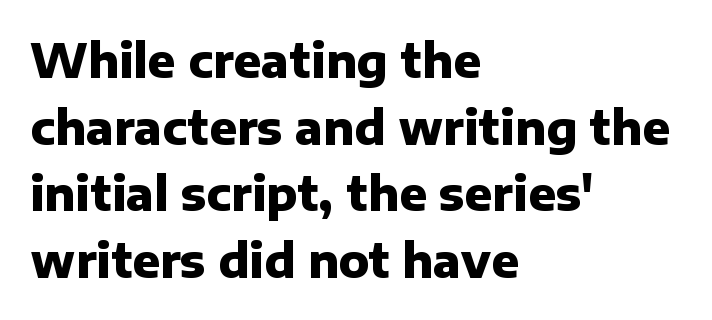
Q: Is the text bold? A: Yes.
Q: Is the text italic (slanted)? A: No, it is upright.
Q: Is the typeface a serif or a sans-serif typeface? A: Sans-serif.
Q: Is the text underlined? A: No.
Q: How is the paragraph aligned? A: Left-aligned.
Q: Is the spacing between letters normal or unusually wide? A: Normal.
Q: Is the spacing between lines tight, normal or loose? A: Normal.
Q: Width (condensed, normal, or wide)? A: Normal.
Q: Stroke contrast? A: Low.
Q: x-height? A: Medium.
Q: Monospaced? A: No.
